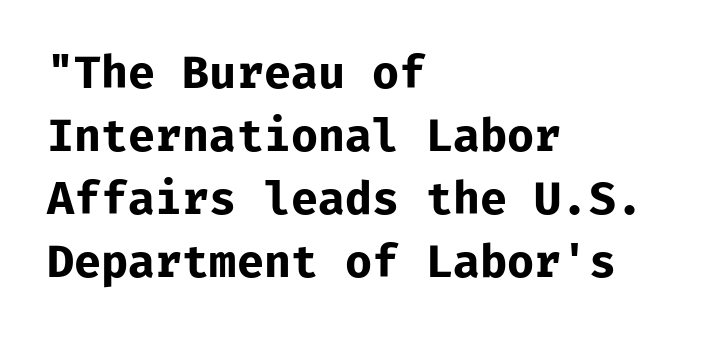
The image shows 44 px bold sans-serif type, upright, monospaced; set left-aligned, normal line spacing (1.43x), normal letter spacing, not underlined; low stroke contrast and a medium x-height.
